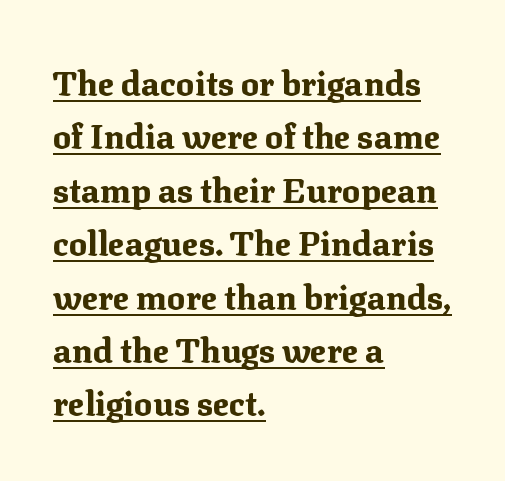
In terms of weight, the rendering is a true, heavy bold. Baseline-to-baseline distance is the conventional proportion of letter height. The glyphs are accompanied by a horizontal stroke just below them. Small tapered or slab feet sit at the stroke ends, so this counts as serif.
